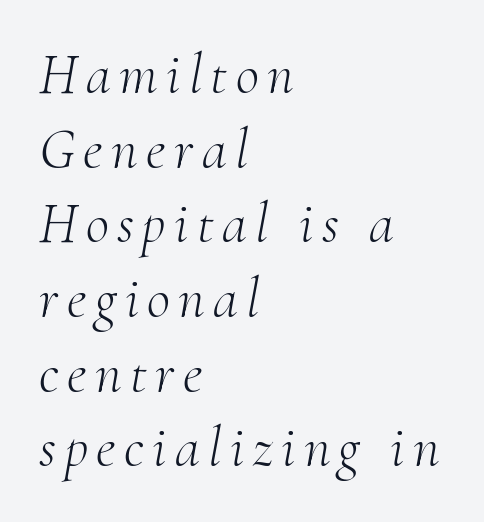
{"serif": "yes", "italic": "yes", "lean": "right", "slant_degrees": 10, "bold": "no", "weight": "light", "width": "normal", "stroke_contrast": "medium", "x_height": "small", "monospaced": "no", "underline": "no", "align": "left", "line_spacing": "normal", "line_spacing_ratio": 1.31, "glyph_px": 57}
